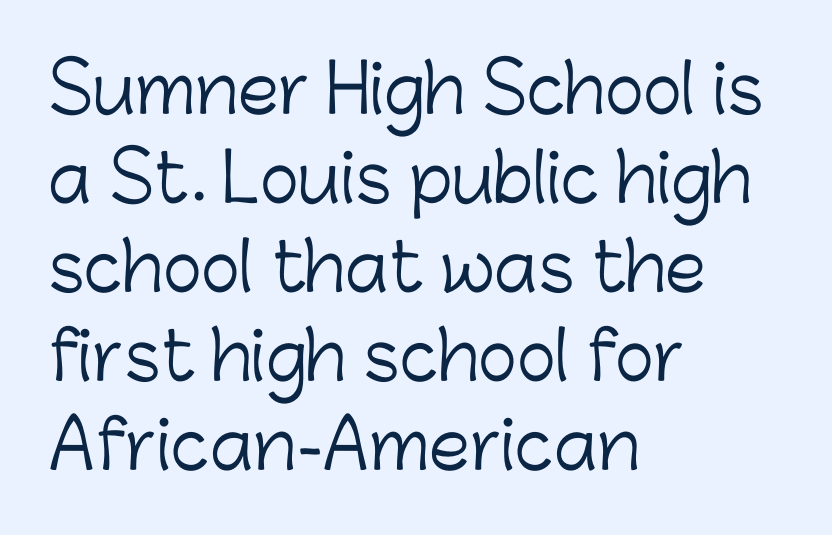
The image shows 66 px light sans-serif type, upright; set left-aligned, normal line spacing (1.35x), normal letter spacing, not underlined; low stroke contrast and a medium x-height.
